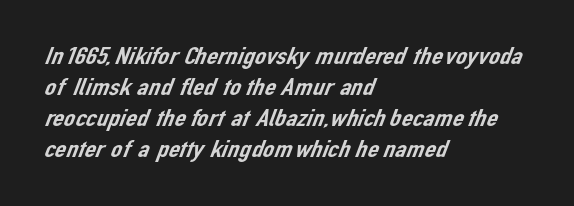
Q: Is the text underlined? A: No.
Q: How is the paragraph aligned? A: Left-aligned.
Q: Is the spacing between letters normal or unusually wide? A: Normal.
